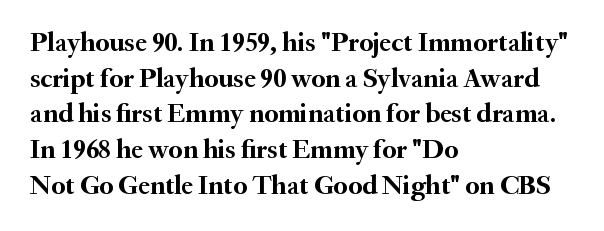
The image shows 27 px bold type, upright; set left-aligned, normal line spacing (1.32x), normal letter spacing, not underlined.
